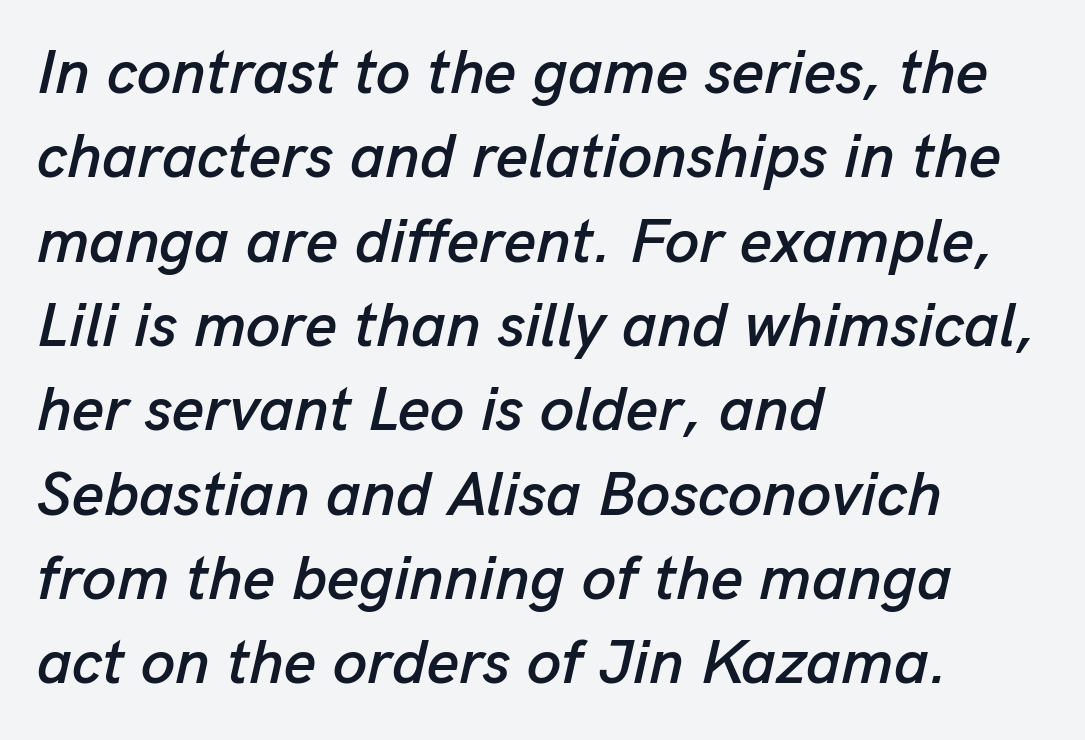
Q: Is the text italic (slanted)? A: Yes, it leans right by about 13 degrees.
Q: Is the text underlined? A: No.
Q: How is the paragraph aligned? A: Left-aligned.
Q: Is the spacing between letters normal or unusually wide? A: Normal.
Q: Is the spacing between lines tight, normal or loose? A: Normal.
Q: Width (condensed, normal, or wide)? A: Normal.
Q: Stroke contrast? A: Low.
Q: x-height? A: Medium.
Q: Monospaced? A: No.
